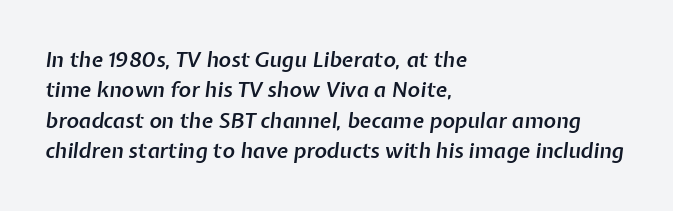
The line texture is even and compact thanks to regular tracking. These lines stack with their left ends in a neat column. Clear beneath every line of the passage. A bit beefed up — I'd call it semibold rather than bold.
